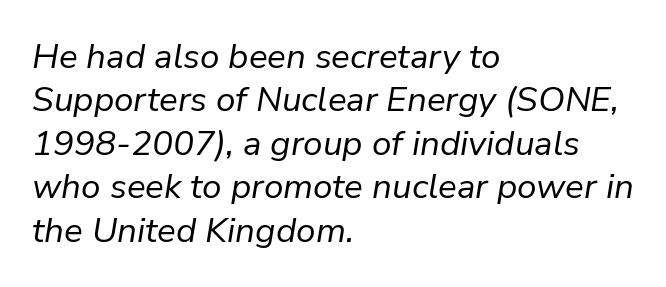
Q: Is the text bold? A: No.
Q: Is the text italic (slanted)? A: Yes, it leans right by about 9 degrees.
Q: Is the text underlined? A: No.
Q: How is the paragraph aligned? A: Left-aligned.
Q: Is the spacing between letters normal or unusually wide? A: Normal.
Q: Width (condensed, normal, or wide)? A: Normal.
Q: Stroke contrast? A: Low.
Q: x-height? A: Medium.
Q: Monospaced? A: No.
